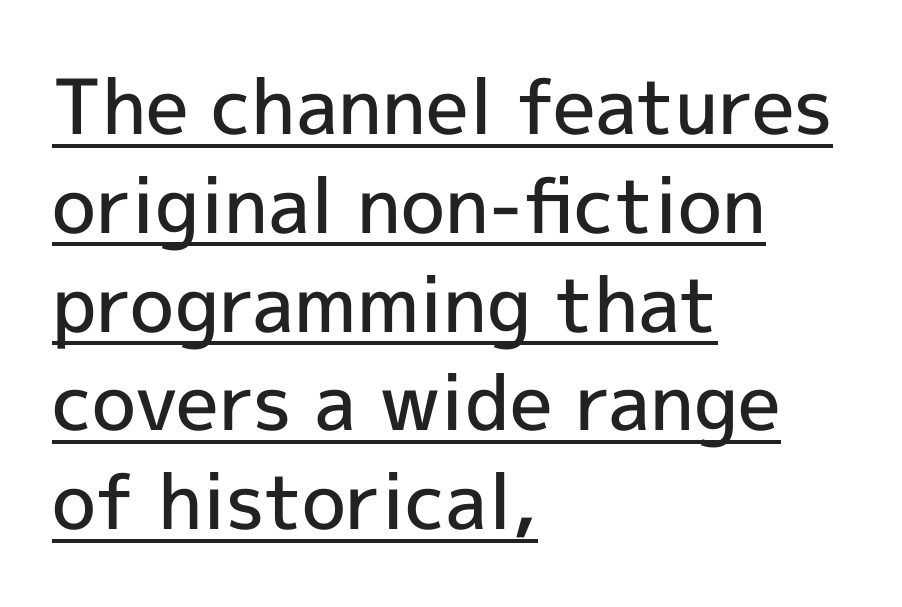
The image shows 76 px semibold sans-serif type, upright; set left-aligned, normal line spacing (1.3x), normal letter spacing, underlined; a medium x-height.
